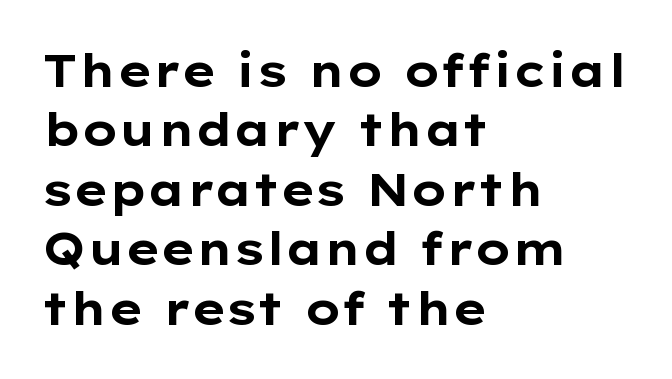
{"serif": "no", "italic": "no", "bold": "yes", "weight": "bold", "width": "wide", "stroke_contrast": "low", "x_height": "medium", "monospaced": "no", "underline": "no", "align": "left", "line_spacing": "normal", "line_spacing_ratio": 1.32, "letter_spacing": "normal", "letter_spacing_em": 0.0, "glyph_px": 45}
